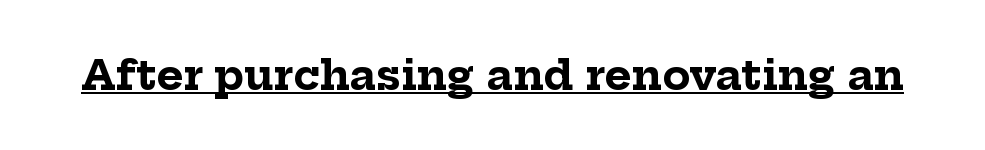
Spacing verdict: proportional, widths tailored to each character. The letterforms sit shoulder to shoulder at normal distance. Does a line run under the words? Yes, clearly. The typography opts for an upright posture over an oblique one. To sum up the face: it has serifs. Each glyph is drawn with heavy, bold strokes.
